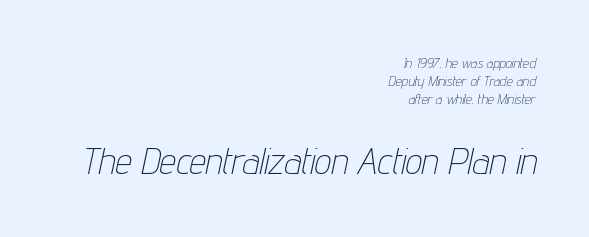
Q: Is the text bold? A: No.
Q: Is the text italic (slanted)? A: Yes, it leans right by about 12 degrees.
Q: Is the text underlined? A: No.
Q: How is the paragraph aligned? A: Right-aligned.
Q: Is the spacing between letters normal or unusually wide? A: Normal.
Q: Is the spacing between lines tight, normal or loose? A: Normal.
Q: Which block of text is set in a larger size, the first (top) or the second (bottom)? A: The second (bottom) one.
Q: Width (condensed, normal, or wide)? A: Condensed.
Q: Stroke contrast? A: Low.
Q: x-height? A: Medium.
Q: Monospaced? A: No.
